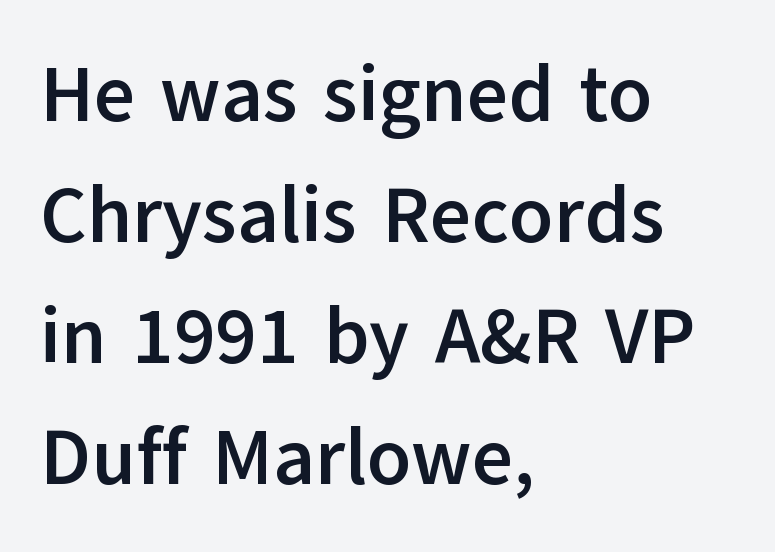
The image shows 79 px semibold sans-serif type, upright; set left-aligned, normal line spacing (1.53x), normal letter spacing, not underlined; low stroke contrast and a medium x-height.
